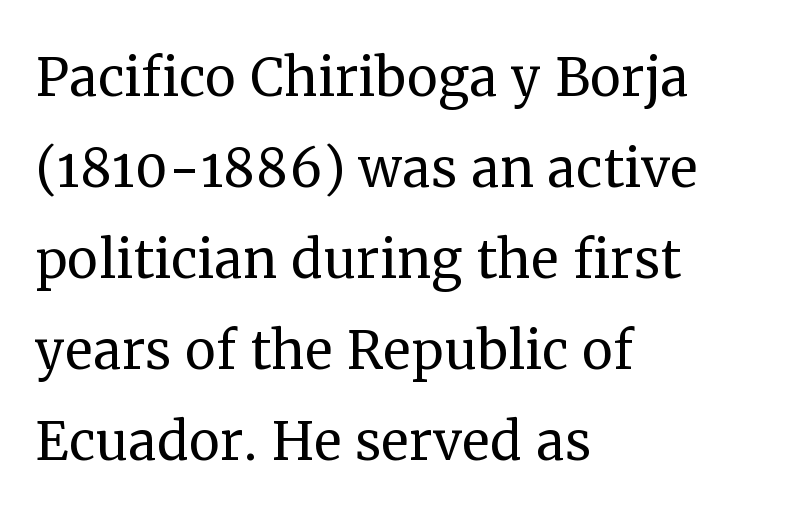
Q: Is the text bold? A: No.
Q: Is the text italic (slanted)? A: No, it is upright.
Q: Is the typeface a serif or a sans-serif typeface? A: Serif.
Q: Is the text underlined? A: No.
Q: How is the paragraph aligned? A: Left-aligned.
Q: Is the spacing between letters normal or unusually wide? A: Normal.
Q: Is the spacing between lines tight, normal or loose? A: Normal.
Q: Width (condensed, normal, or wide)? A: Normal.
Q: Stroke contrast? A: Medium.
Q: x-height? A: Medium.
Q: Monospaced? A: No.
